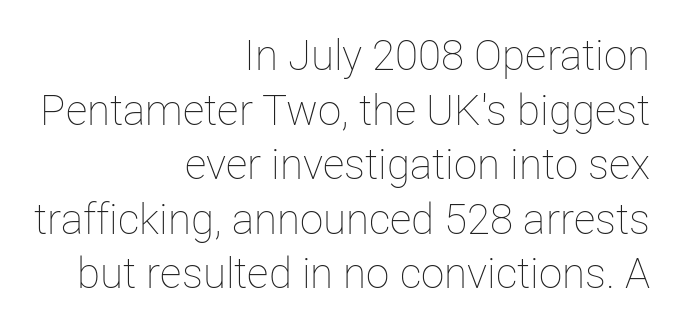
Underline: absent. Line ends are locked; line starts wander. Stroke thickness stays within the range of a standard reading face or lighter. Do the letters lean? They stand straight. No extra tracking has been applied to these lines.
